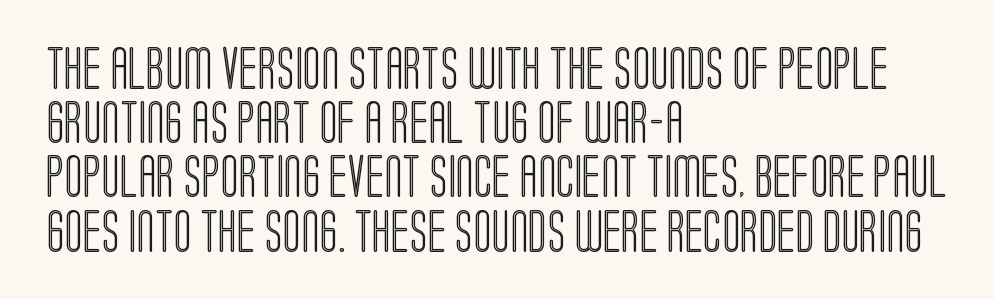
Q: Is the text italic (slanted)? A: No, it is upright.
Q: Is the text underlined? A: No.
Q: How is the paragraph aligned? A: Left-aligned.
Q: Is the spacing between letters normal or unusually wide? A: Normal.
Q: Is the spacing between lines tight, normal or loose? A: Normal.
Q: Width (condensed, normal, or wide)? A: Condensed.
Q: x-height? A: Large.
Q: Monospaced? A: No.
